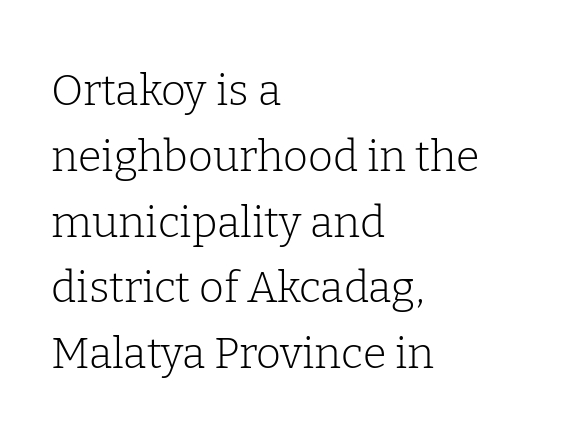
Rendered with straight, roman letterforms. Vertically, the passage feels balanced, rows spaced as you'd expect. The letterforms sit at book weight or below. Check where the strokes stop: tiny serifs finish them off. The string is rendered with underlining switched off. Character widths vary here, with narrow letters taking less room than wide ones.
